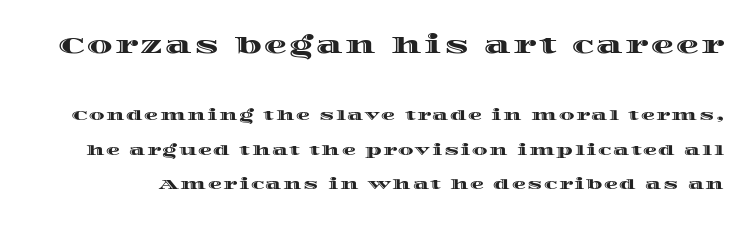
Rendered with straight, roman letterforms. The words here are not underlined. Reading down the column, the eye jumps a long way to each next line. Character size in the leading block exceeds that of the trailing block.
